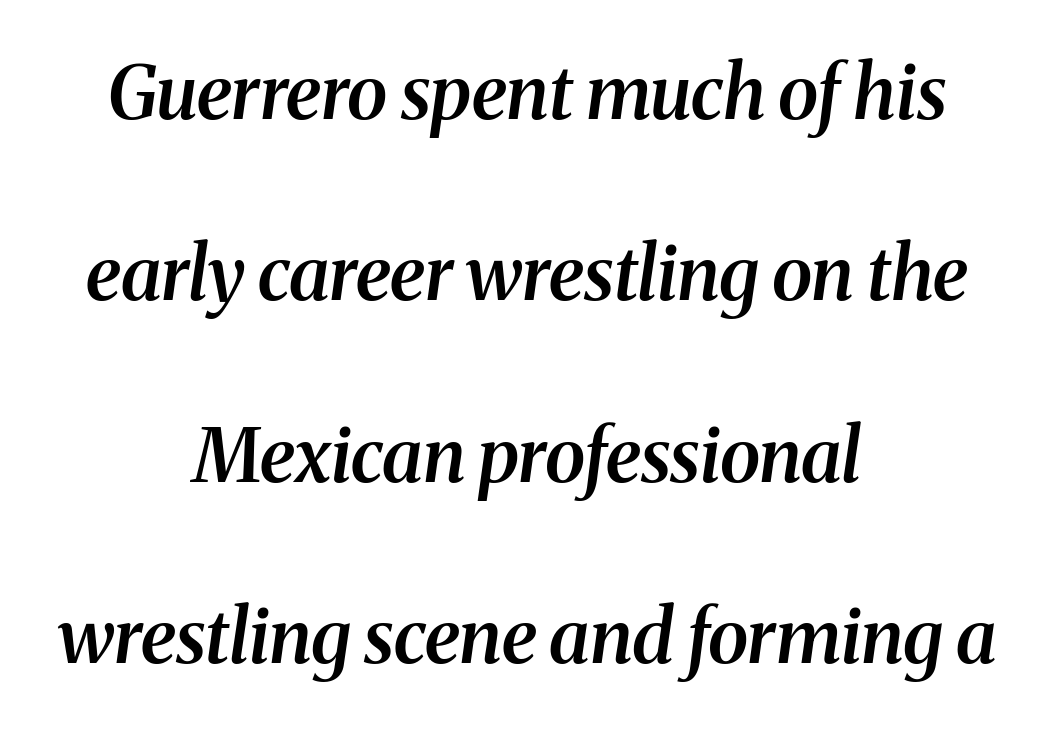
Is this a fixed-width face? No — the glyphs have proportional, varying widths. The whitespace from short lines is split evenly between both sides. The tracking reads as untouched default to a designer's eye. These lines were composed using italics.
